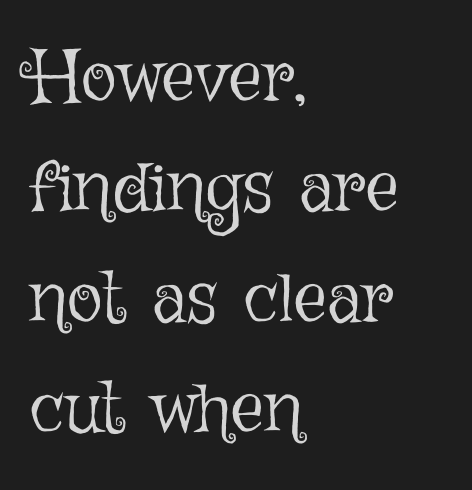
Q: Is the text bold? A: No.
Q: Is the text italic (slanted)? A: No, it is upright.
Q: Is the text underlined? A: No.
Q: How is the paragraph aligned? A: Left-aligned.
Q: Is the spacing between letters normal or unusually wide? A: Normal.
Q: Is the spacing between lines tight, normal or loose? A: Normal.
Q: Width (condensed, normal, or wide)? A: Normal.
Q: Stroke contrast? A: Low.
Q: x-height? A: Medium.
Q: Monospaced? A: No.
